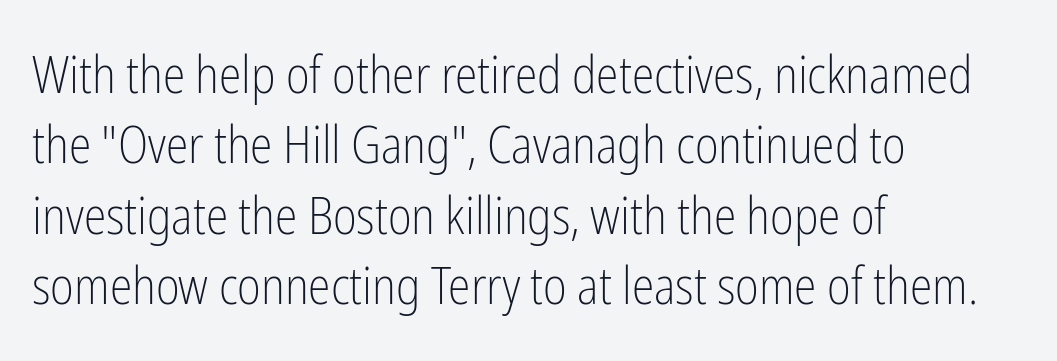
Q: Is the text bold? A: No.
Q: Is the text italic (slanted)? A: No, it is upright.
Q: Is the typeface a serif or a sans-serif typeface? A: Sans-serif.
Q: Is the text underlined? A: No.
Q: How is the paragraph aligned? A: Left-aligned.
Q: Is the spacing between letters normal or unusually wide? A: Normal.
Q: Is the spacing between lines tight, normal or loose? A: Normal.
Q: Width (condensed, normal, or wide)? A: Condensed.
Q: Stroke contrast? A: Low.
Q: x-height? A: Medium.
Q: Monospaced? A: No.
